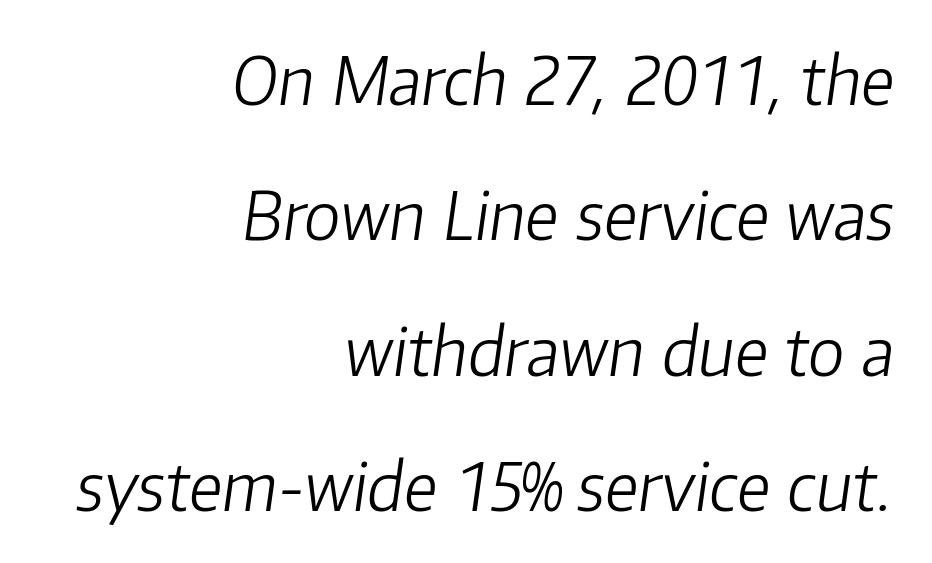
The rag falls on the left side of this text block. Observe the lean: these are italic letterforms. The glyphs are unaccompanied by any horizontal stroke below them. A light-to-regular cut is what we see here. The block of text is sparse from top to bottom, with ample space between rows.
